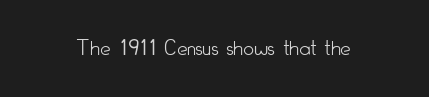
The image shows 23 px text type, upright; set normal letter spacing, not underlined.
